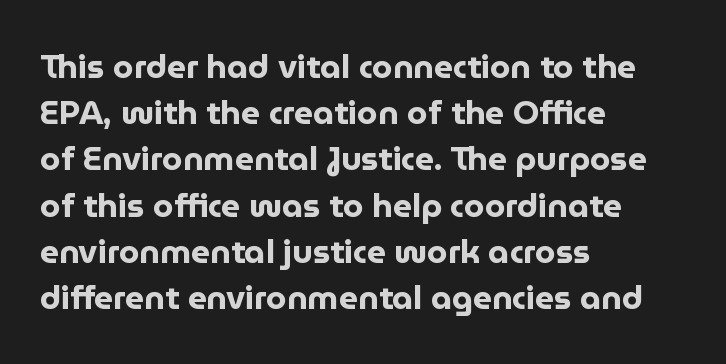
The typography opts for an upright posture over an oblique one. You can tell from the bare stems that sans-serif type was used. The glyphs are unaccompanied by any horizontal stroke below them. The rows are spaced the way most documents space them.
